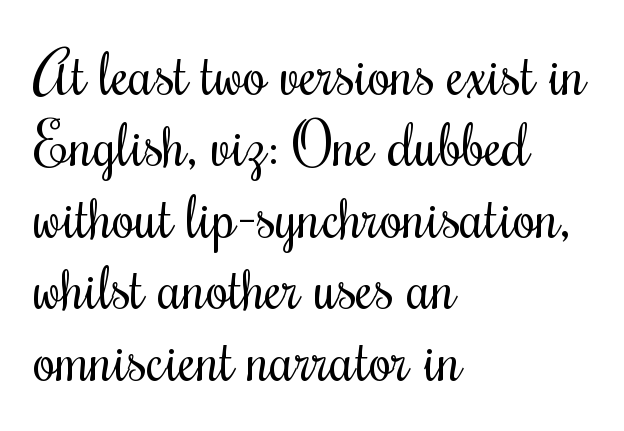
The image shows 59 px regular-weight, condensed type; set left-aligned, line spacing 1.21x, normal letter spacing, not underlined; medium stroke contrast and a small x-height.
